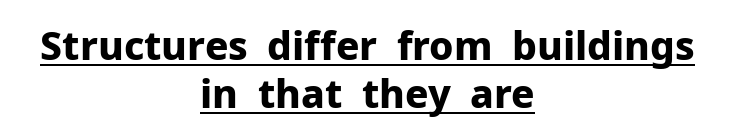
Short note: letters normally spaced. Visually the block forms a symmetrical silhouette, jagged on both flanks. Note the varied advance widths — an 'i' is clearly narrower than an 'm'. Every word sits above its own underline.
